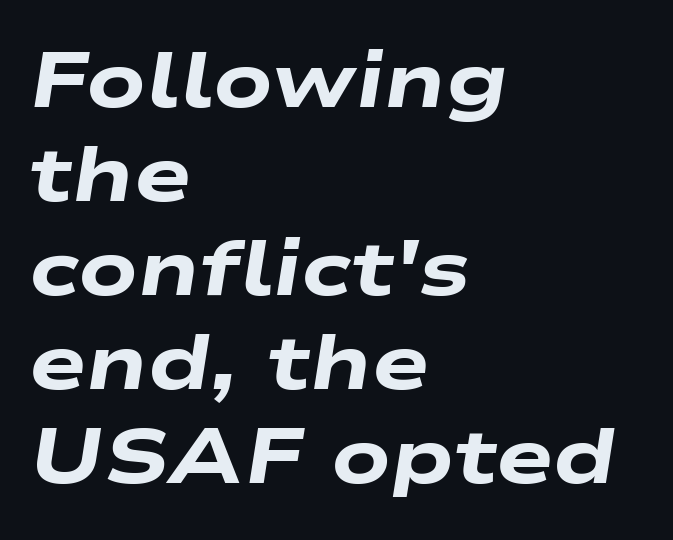
The passage is arranged the way most books set body copy — flush left. Would a proofreader flag this as italicized? Yes. The gap between lines stays unmarked. Nothing unusual about the tracking: characters are spaced as the font intends.
